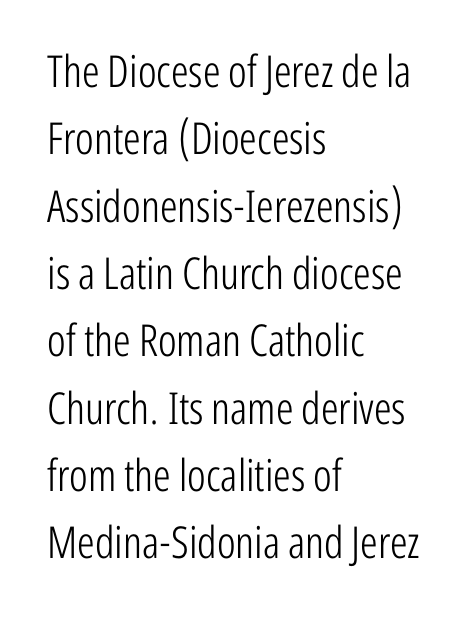
Stems and bowls with no extra thickness — not bold. Line starts are locked; line ends wander. This rendering leaves character spacing at its baseline value. These lines sit exactly where default settings would place them. A typesetter would label this face a sans. The passage shown is typed in a proportional face where columns would drift.
